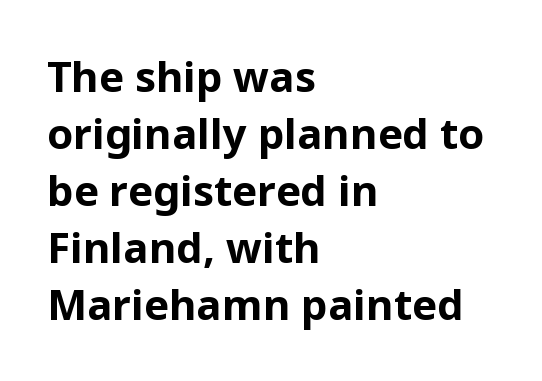
The image shows 42 px bold sans-serif type, upright; set left-aligned, normal line spacing (1.36x), normal letter spacing, not underlined; low stroke contrast and a medium x-height.
